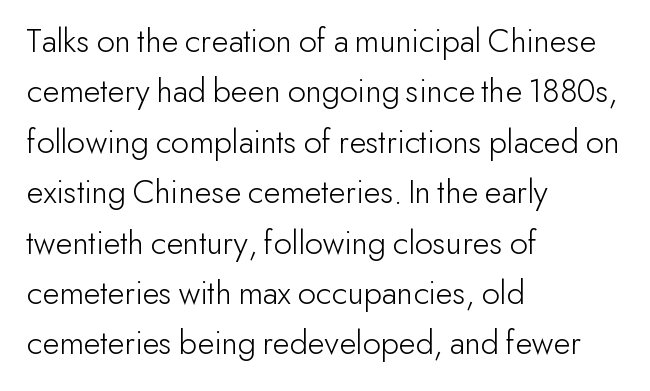
Q: Is the text bold? A: No.
Q: Is the text italic (slanted)? A: No, it is upright.
Q: Is the typeface a serif or a sans-serif typeface? A: Sans-serif.
Q: Is the text underlined? A: No.
Q: How is the paragraph aligned? A: Left-aligned.
Q: Is the spacing between letters normal or unusually wide? A: Normal.
Q: Is the spacing between lines tight, normal or loose? A: Normal.
Q: Width (condensed, normal, or wide)? A: Normal.
Q: Stroke contrast? A: Low.
Q: x-height? A: Small.
Q: Monospaced? A: No.
